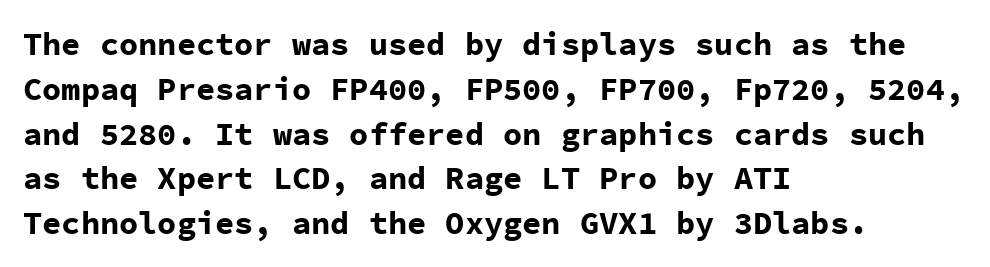
The image shows 32 px bold sans-serif type, upright, monospaced; set left-aligned, normal line spacing (1.4x), normal letter spacing, not underlined; low stroke contrast and a medium x-height.
